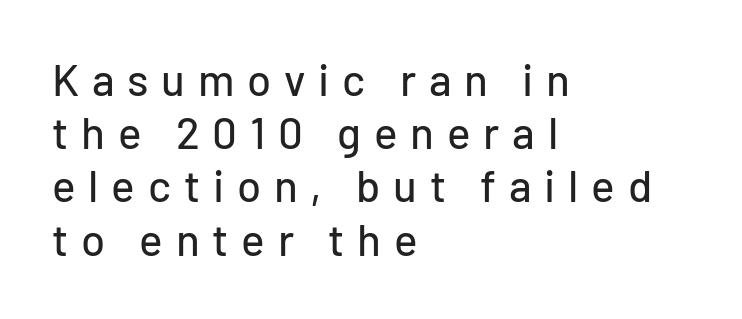
Q: Is the text italic (slanted)? A: No, it is upright.
Q: Is the typeface a serif or a sans-serif typeface? A: Sans-serif.
Q: Is the text underlined? A: No.
Q: How is the paragraph aligned? A: Left-aligned.
Q: Is the spacing between letters normal or unusually wide? A: Unusually wide.
Q: Width (condensed, normal, or wide)? A: Normal.
Q: Stroke contrast? A: Low.
Q: x-height? A: Medium.
Q: Monospaced? A: No.
